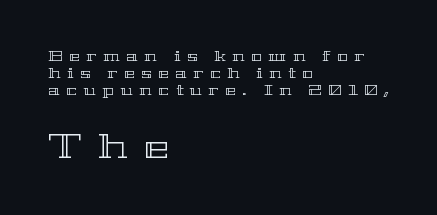
The image shows 34 px wide type, upright; set left-aligned, line spacing 1.21x, unusually wide letter spacing (+0.49 em), not underlined; the second (bottom) block is 2.43x larger; a medium x-height.
